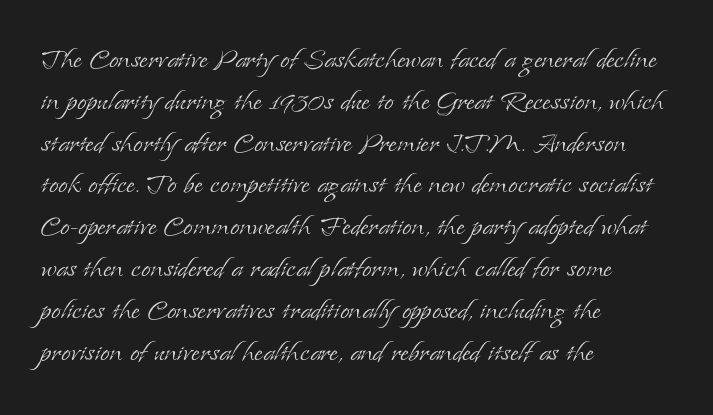
The image shows 34 px light serif type; set left-aligned, line spacing 1.23x, normal letter spacing, not underlined; low stroke contrast and a small x-height.
